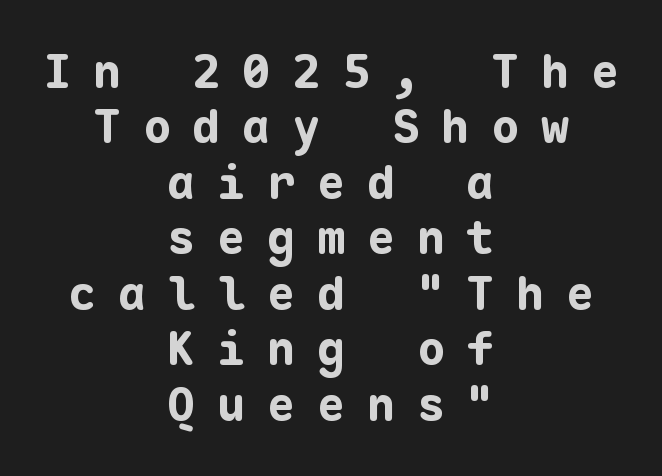
{"serif": "no", "italic": "no", "bold": "yes", "weight": "bold", "width": "normal", "stroke_contrast": "low", "x_height": "medium", "monospaced": "yes", "underline": "no", "align": "center", "line_spacing_ratio": 1.18, "letter_spacing": "wide", "letter_spacing_em": 0.46, "glyph_px": 47}
